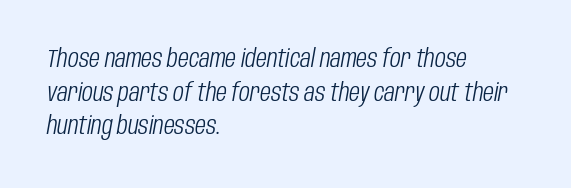
The typography opts for an oblique posture over an upright one. Descenders hang freely into open space. Notice how descenders clear the ascenders below comfortably — that's standard leading. Caption: face not bold, strokes unweighted. Students, note that the glyphs here touch the page at normal intervals.
